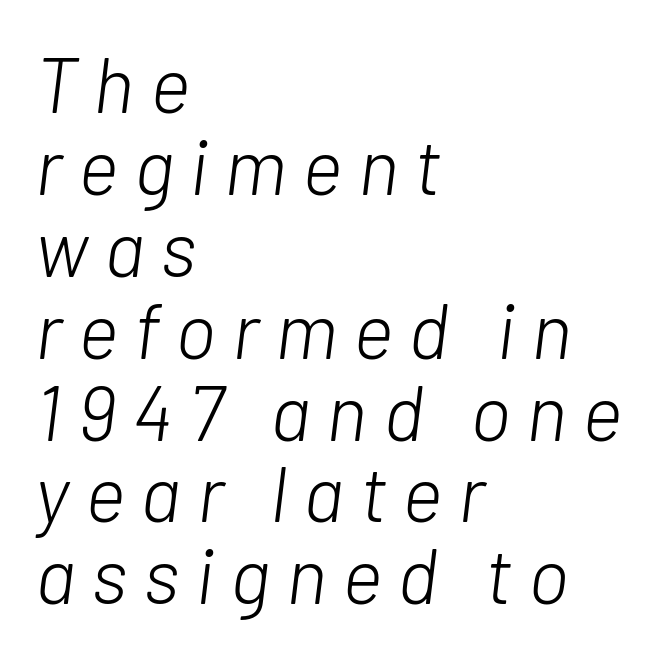
Q: Is the text bold? A: No.
Q: Is the text italic (slanted)? A: Yes, it leans right by about 7 degrees.
Q: Is the text underlined? A: No.
Q: How is the paragraph aligned? A: Left-aligned.
Q: Is the spacing between letters normal or unusually wide? A: Unusually wide.
Q: Is the spacing between lines tight, normal or loose? A: Tight.
Q: Width (condensed, normal, or wide)? A: Normal.
Q: Stroke contrast? A: Low.
Q: x-height? A: Medium.
Q: Monospaced? A: No.
